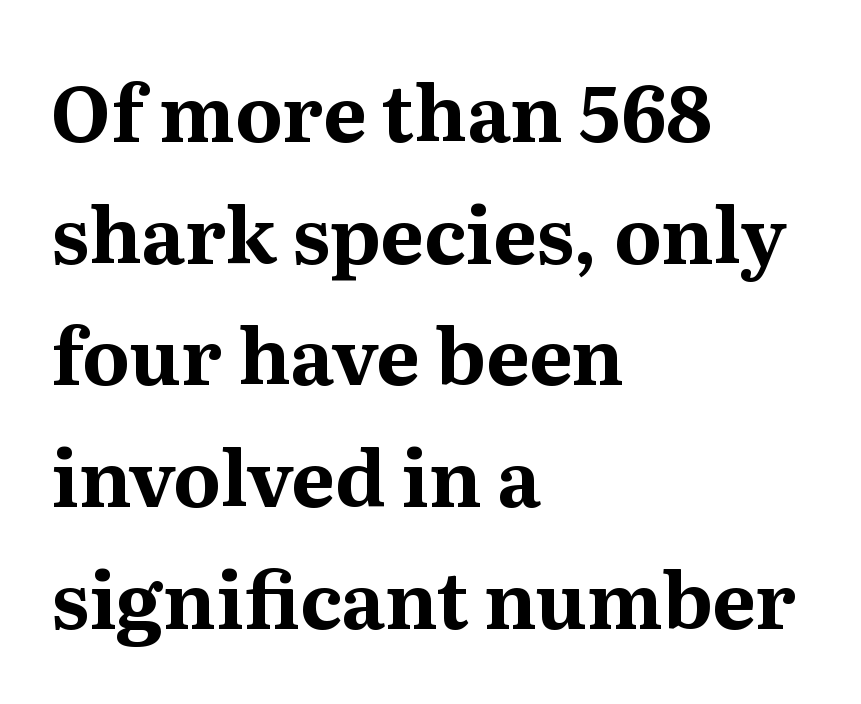
The image shows 77 px bold serif type, upright; set left-aligned, normal line spacing (1.58x), normal letter spacing, not underlined; medium stroke contrast and a medium x-height.
